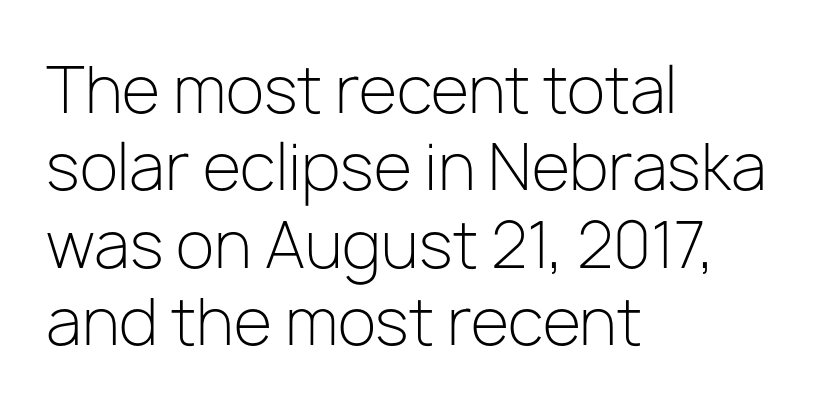
The image shows 63 px light sans-serif type, upright; set left-aligned, line spacing 1.23x, normal letter spacing, not underlined; low stroke contrast and a medium x-height.
